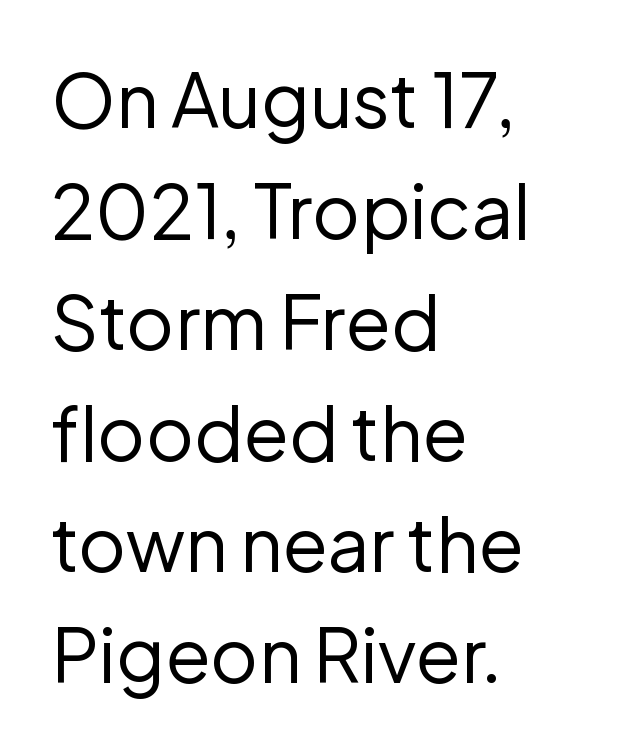
Q: Is the text bold? A: No.
Q: Is the text italic (slanted)? A: No, it is upright.
Q: Is the typeface a serif or a sans-serif typeface? A: Sans-serif.
Q: Is the text underlined? A: No.
Q: How is the paragraph aligned? A: Left-aligned.
Q: Is the spacing between letters normal or unusually wide? A: Normal.
Q: Is the spacing between lines tight, normal or loose? A: Normal.
Q: Width (condensed, normal, or wide)? A: Normal.
Q: Stroke contrast? A: Low.
Q: x-height? A: Medium.
Q: Monospaced? A: No.
